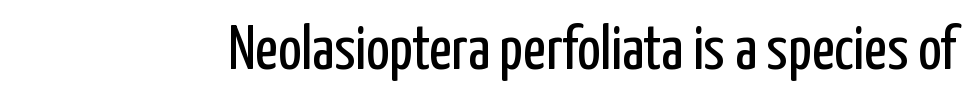
{"serif": "no", "italic": "no", "bold": "no", "weight": "regular", "width": "condensed", "stroke_contrast": "low", "x_height": "medium", "monospaced": "no", "underline": "no", "letter_spacing": "normal", "letter_spacing_em": 0.0, "glyph_px": 62}
